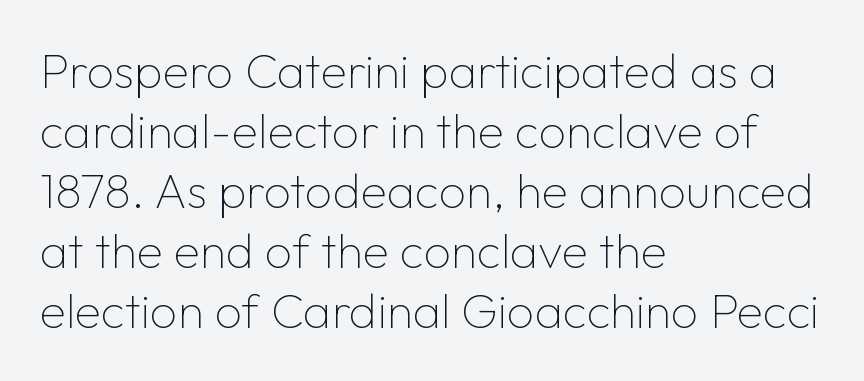
{"serif": "no", "italic": "no", "bold": "no", "weight": "thin", "width": "normal", "stroke_contrast": "low", "x_height": "medium", "monospaced": "no", "underline": "no", "align": "left", "line_spacing": "normal", "line_spacing_ratio": 1.25, "letter_spacing": "normal", "letter_spacing_em": 0.0, "glyph_px": 48}
